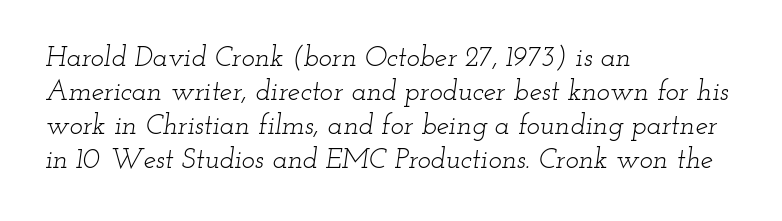
The image shows 28 px light, wide serif type, italic (leaning right); set left-aligned, line spacing 1.22x, normal letter spacing, not underlined; low stroke contrast and a small x-height.
